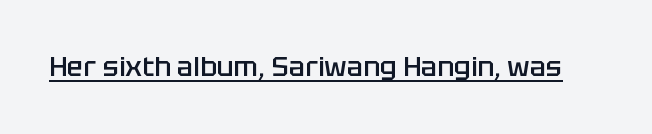
The image shows 27 px text type, upright; set normal letter spacing, underlined.
